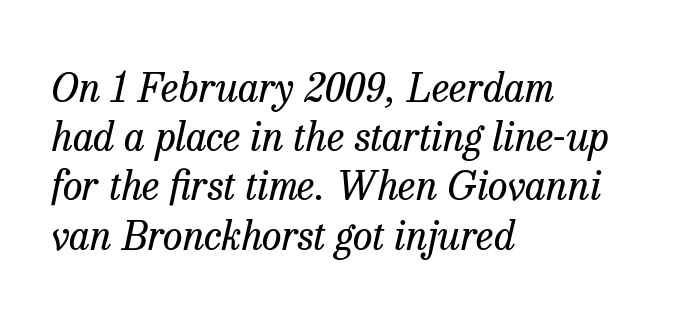
The image shows 40 px regular-weight serif type, italic (leaning right); set left-aligned, line spacing 1.23x, normal letter spacing, not underlined; low stroke contrast and a medium x-height.
